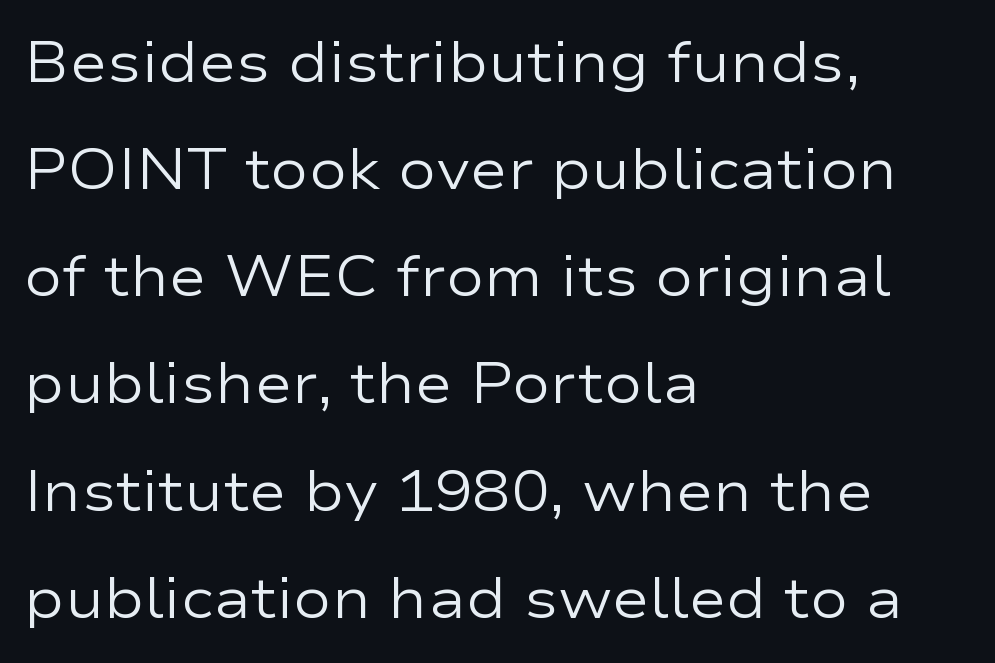
If you drew a ruler down the left edge, every line would touch it. The characters are drawn with everyday or finer stroke widths. Grotesque or geometric, the face here clearly has no serifs. Underline: absent. Posture: upright roman. There is no visible air inserted between adjacent glyphs.
